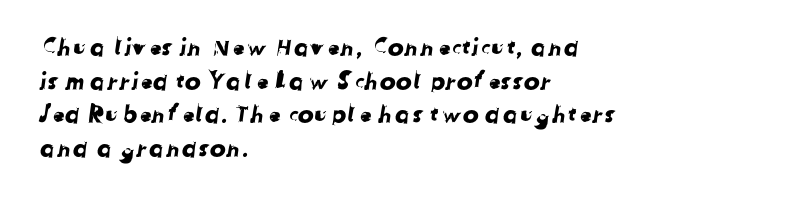
Q: Is the text underlined? A: No.
Q: How is the paragraph aligned? A: Left-aligned.
Q: Is the spacing between letters normal or unusually wide? A: Normal.
Q: Is the spacing between lines tight, normal or loose? A: Normal.
